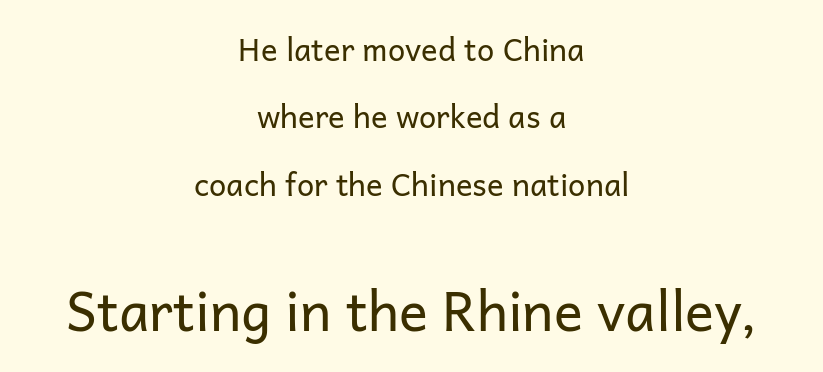
Just letters on the line, the space beneath them empty. Stems and bowls with no extra thickness — not bold. The letterforms sit shoulder to shoulder at normal distance. Each letter's strokes conclude bluntly, with no projecting serifs. This block would shrink considerably if given ordinary leading; it's expanded now. Does the copy run flush right? No — it is centered line by line.
